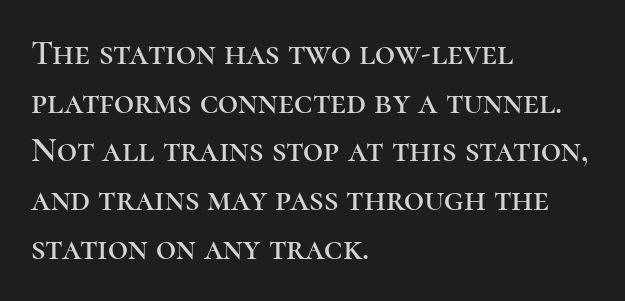
The image shows 35 px serif type, upright; set left-aligned, normal line spacing (1.39x), normal letter spacing, not underlined; high stroke contrast and a medium x-height.
